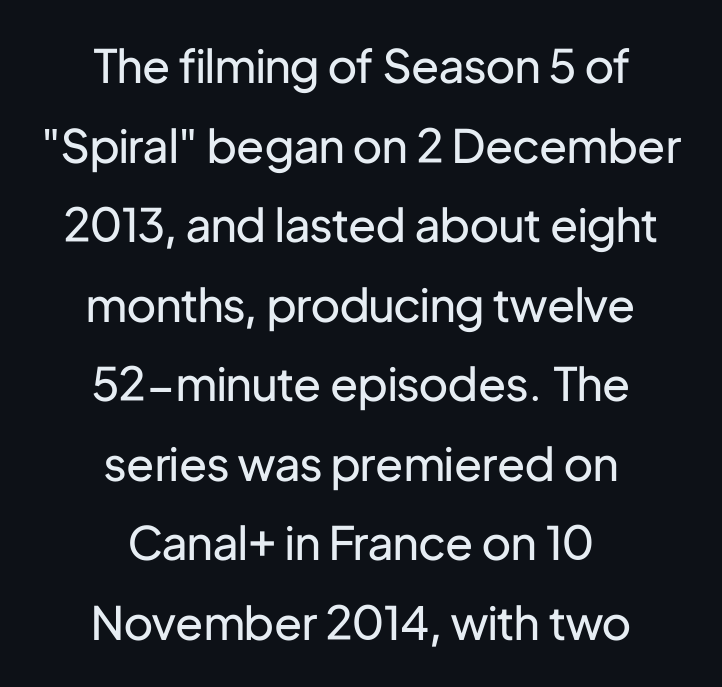
{"serif": "no", "italic": "no", "bold": "no", "weight": "regular", "width": "normal", "stroke_contrast": "low", "x_height": "medium", "monospaced": "no", "underline": "no", "align": "center", "line_spacing_ratio": 1.73, "letter_spacing": "normal", "letter_spacing_em": 0.0, "glyph_px": 46}
